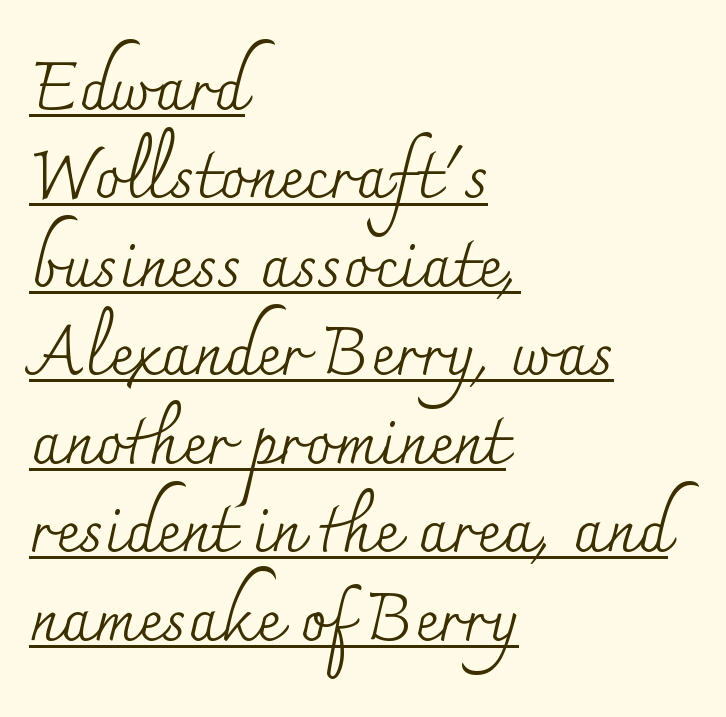
{"serif": "yes", "bold": "no", "weight": "regular", "width": "normal", "stroke_contrast": "medium", "x_height": "small", "monospaced": "no", "underline": "yes", "align": "left", "line_spacing": "normal", "line_spacing_ratio": 1.32, "letter_spacing": "normal", "letter_spacing_em": 0.0, "glyph_px": 67}
